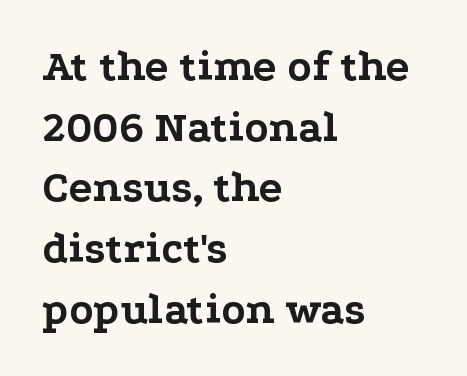
{"serif": "yes", "italic": "no", "bold": "yes", "weight": "bold", "width": "wide", "stroke_contrast": "low", "x_height": "medium", "monospaced": "no", "underline": "no", "align": "left", "line_spacing": "normal", "line_spacing_ratio": 1.38, "letter_spacing": "normal", "letter_spacing_em": 0.0, "glyph_px": 44}
